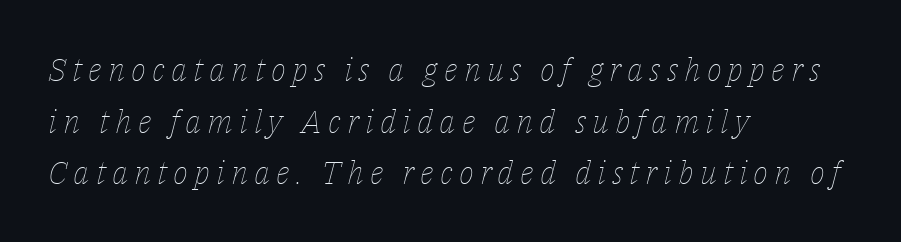
The image shows 32 px thin type, italic (leaning right); set left-aligned, normal line spacing (1.61x), not underlined; low stroke contrast and a medium x-height.
